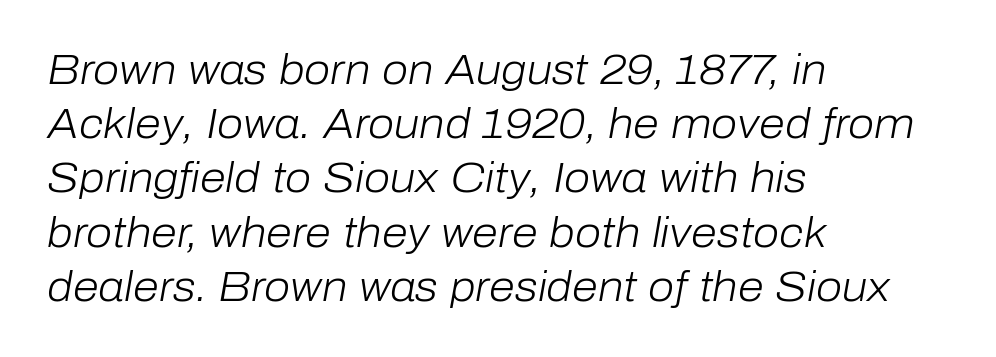
Emphasis-style slanted type is in use. The typesetter chose a ragged-right arrangement here. This rendering leaves character spacing at its baseline value. These lines are rendered in a variable-pitch font. The passage shown is not underscored anywhere. The block of text has a typical density, with ordinary space between rows.
